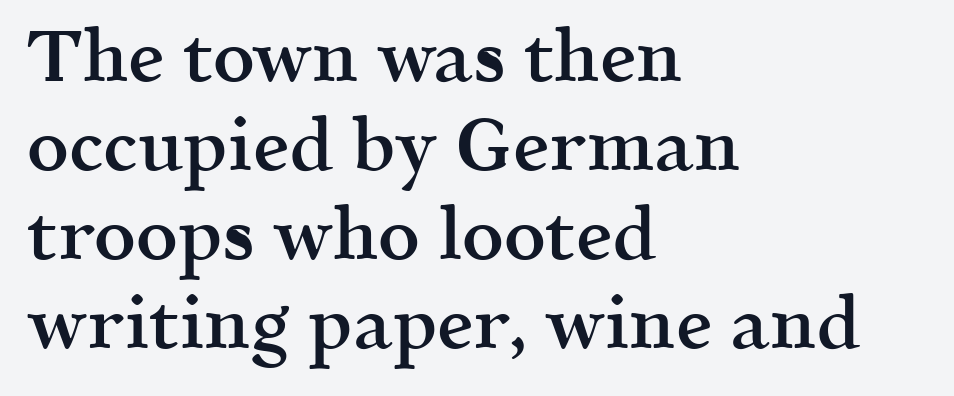
{"serif": "yes", "italic": "no", "bold": "semi", "weight": "semibold", "width": "normal", "x_height": "medium", "monospaced": "no", "underline": "no", "align": "left", "line_spacing_ratio": 1.22, "letter_spacing": "normal", "letter_spacing_em": 0.0, "glyph_px": 73}
